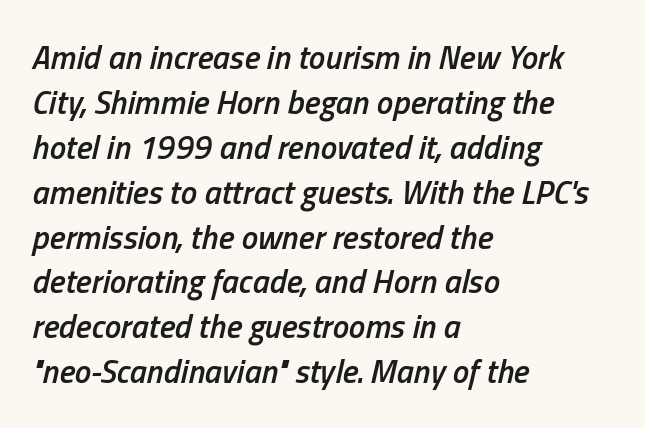
Q: Is the text bold? A: Semi-bold.
Q: Is the text italic (slanted)? A: Yes, it leans right by about 13 degrees.
Q: Is the text underlined? A: No.
Q: How is the paragraph aligned? A: Left-aligned.
Q: Is the spacing between letters normal or unusually wide? A: Normal.
Q: Is the spacing between lines tight, normal or loose? A: Normal.
Q: Width (condensed, normal, or wide)? A: Condensed.
Q: Stroke contrast? A: Low.
Q: x-height? A: Medium.
Q: Monospaced? A: No.
